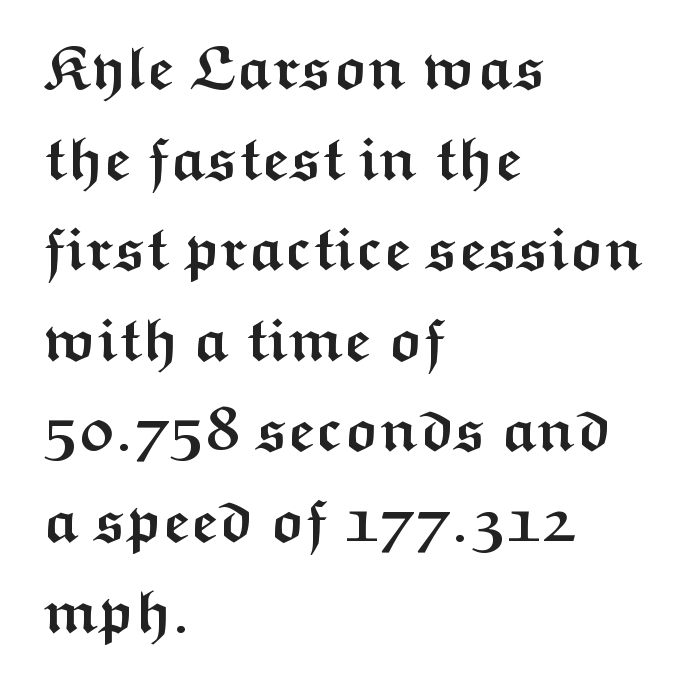
The image shows 60 px semibold, wide sans-serif type, upright; set left-aligned, normal line spacing (1.51x), normal letter spacing, not underlined; medium stroke contrast and a medium x-height.
